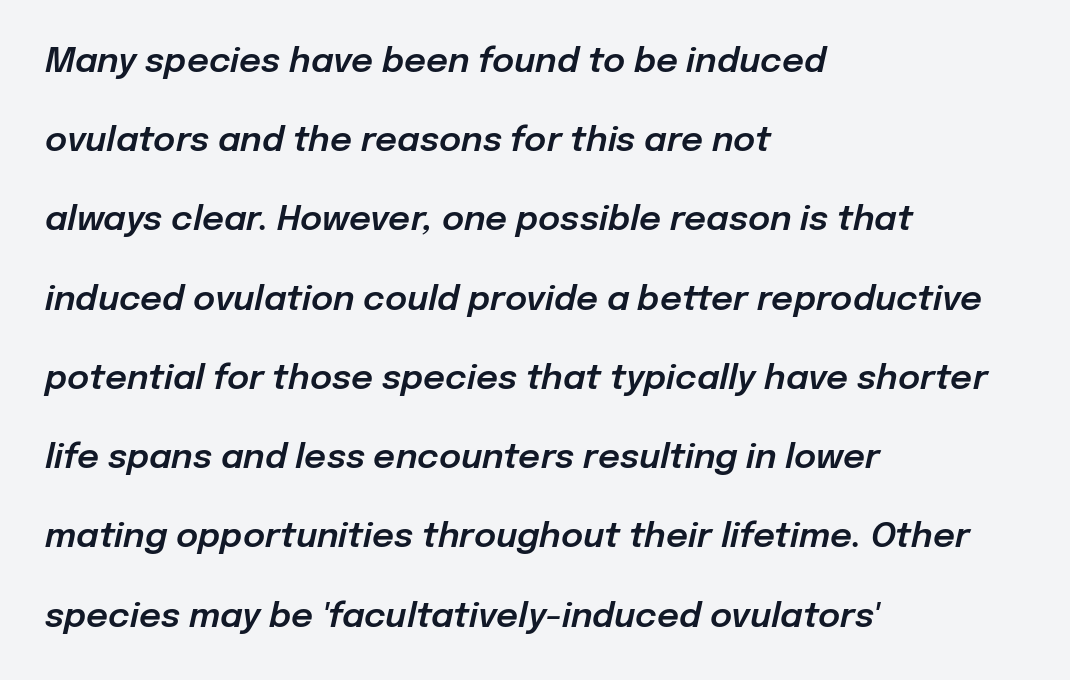
Q: Is the text italic (slanted)? A: Yes, it leans right by about 12 degrees.
Q: Is the text underlined? A: No.
Q: How is the paragraph aligned? A: Left-aligned.
Q: Is the spacing between letters normal or unusually wide? A: Normal.
Q: Is the spacing between lines tight, normal or loose? A: Loose.
Q: Width (condensed, normal, or wide)? A: Normal.
Q: Stroke contrast? A: Low.
Q: x-height? A: Medium.
Q: Monospaced? A: No.
